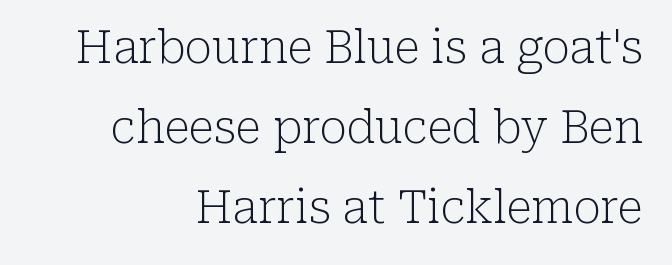
The image shows 45 px light serif type, upright; set right-aligned, line spacing 1.78x, normal letter spacing, not underlined; low stroke contrast and a medium x-height.
